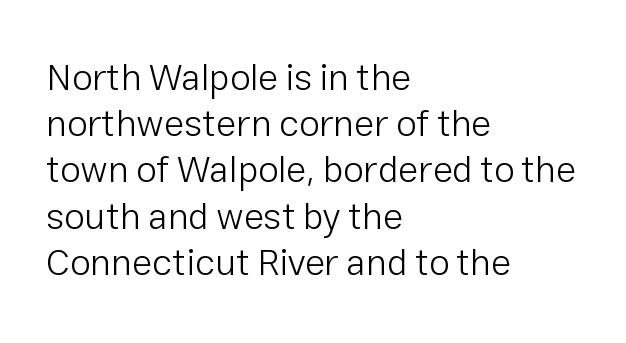
{"serif": "no", "italic": "no", "bold": "no", "weight": "light", "width": "normal", "stroke_contrast": "low", "x_height": "medium", "monospaced": "no", "underline": "no", "align": "left", "line_spacing": "normal", "line_spacing_ratio": 1.25, "letter_spacing": "normal", "letter_spacing_em": 0.0, "glyph_px": 37}
